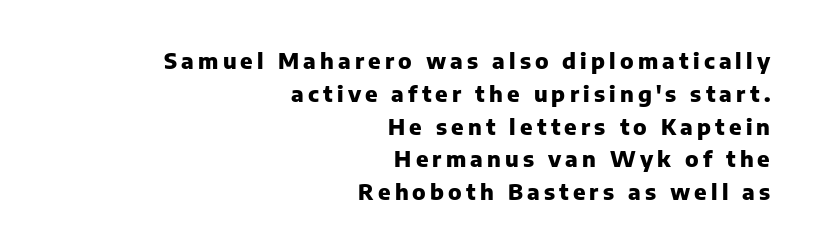
Whoever set this chose a conventional vertical rhythm. These words are printed bold, with thick strokes throughout. The glyphs are unaccompanied by any horizontal stroke below them. Leftover space on each line is placed entirely before the opening word. In terms of posture, this sample is upright.
